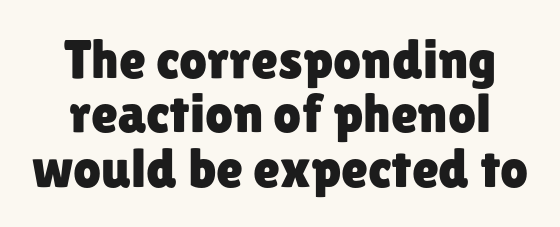
Q: Is the text italic (slanted)? A: No, it is upright.
Q: Is the typeface a serif or a sans-serif typeface? A: Sans-serif.
Q: Is the text underlined? A: No.
Q: Is the spacing between letters normal or unusually wide? A: Normal.
Q: Is the spacing between lines tight, normal or loose? A: Tight.
Q: Width (condensed, normal, or wide)? A: Normal.
Q: Stroke contrast? A: Low.
Q: x-height? A: Medium.
Q: Monospaced? A: No.
